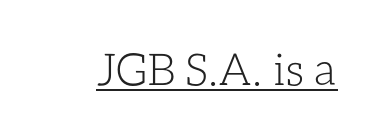
Q: Is the text bold? A: No.
Q: Is the text italic (slanted)? A: No, it is upright.
Q: Is the text underlined? A: Yes.
Q: Is the spacing between letters normal or unusually wide? A: Normal.
Q: Width (condensed, normal, or wide)? A: Normal.
Q: Stroke contrast? A: Low.
Q: x-height? A: Medium.
Q: Monospaced? A: No.
